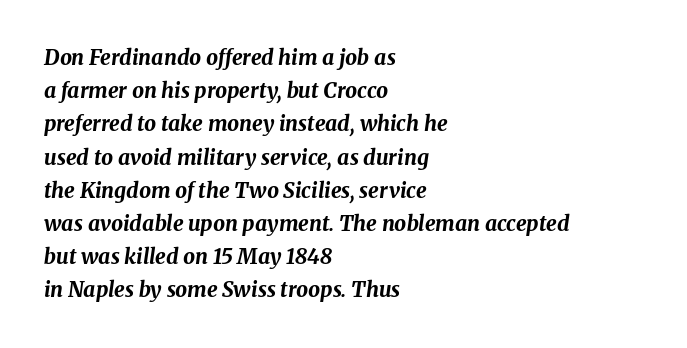
Leading: standard. Clear beneath every line of the passage. Heavy-handed strokes throughout: this text is bold. Each word holds together tightly as a unit, with standard inter-letter gaps. The specimen reads as italic at a glance.
